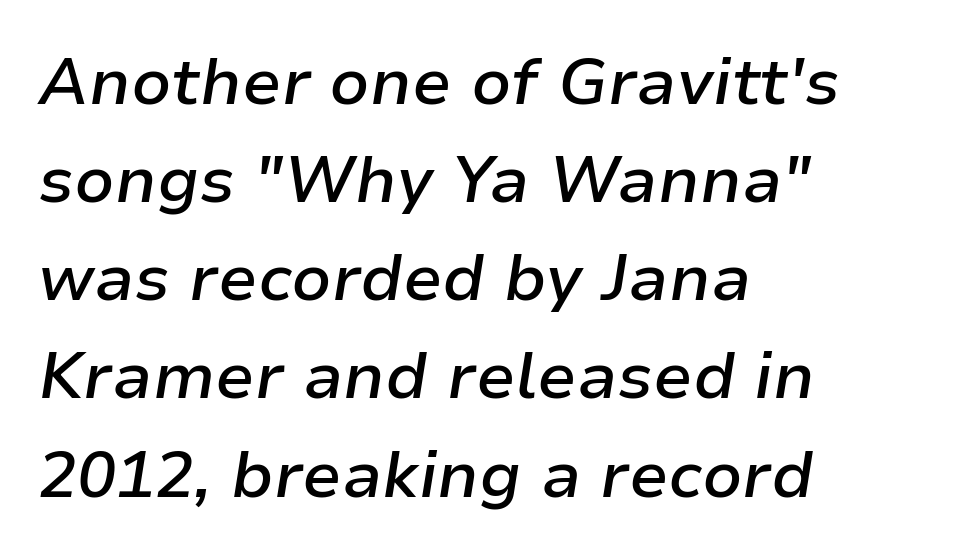
Q: Is the text bold? A: Semi-bold.
Q: Is the text italic (slanted)? A: Yes, it leans right by about 9 degrees.
Q: Is the text underlined? A: No.
Q: How is the paragraph aligned? A: Left-aligned.
Q: Is the spacing between letters normal or unusually wide? A: Normal.
Q: Is the spacing between lines tight, normal or loose? A: Normal.
Q: Width (condensed, normal, or wide)? A: Normal.
Q: Stroke contrast? A: Low.
Q: x-height? A: Medium.
Q: Monospaced? A: No.
